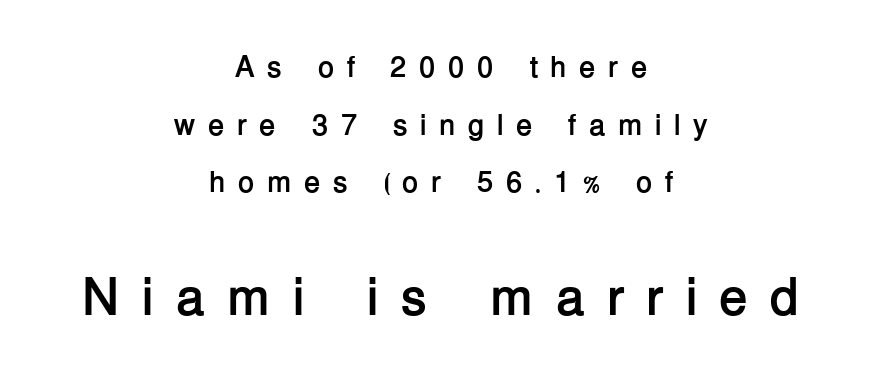
Students, note that the glyphs here are deliberately spaced far apart. Compared with a flush-left layout, this one balances lines on the center instead. Just letters on the line, the space beneath them empty. What kind of face is this? One without serifs — a sans. Do the letters lean? They stand straight.
